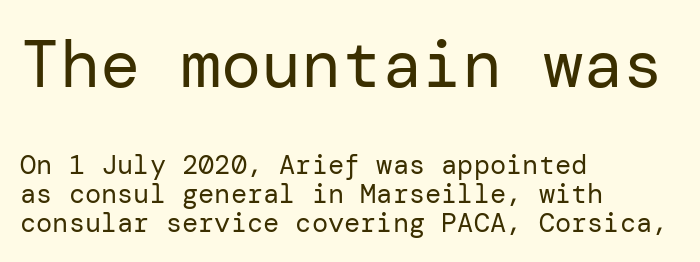
The image shows 67 px regular-weight sans-serif type, upright; set left-aligned, tight line spacing (1.09x), normal letter spacing, not underlined; the first (top) block is 2.48x larger; low stroke contrast and a medium x-height.
